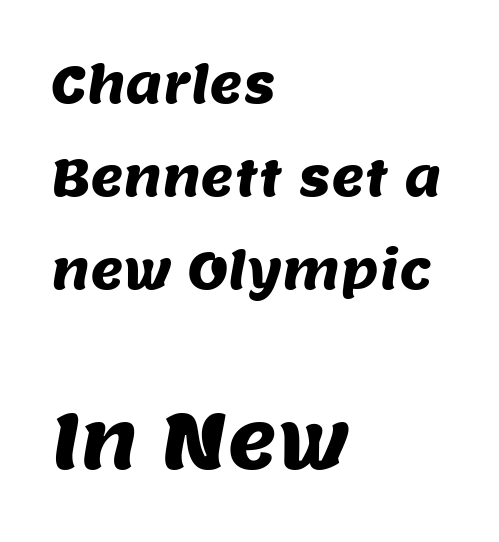
Q: Is the typeface a serif or a sans-serif typeface? A: Sans-serif.
Q: Is the text underlined? A: No.
Q: How is the paragraph aligned? A: Left-aligned.
Q: Is the spacing between letters normal or unusually wide? A: Normal.
Q: Which block of text is set in a larger size, the first (top) or the second (bottom)? A: The second (bottom) one.
Q: Width (condensed, normal, or wide)? A: Normal.
Q: Stroke contrast? A: Medium.
Q: x-height? A: Large.
Q: Monospaced? A: No.
